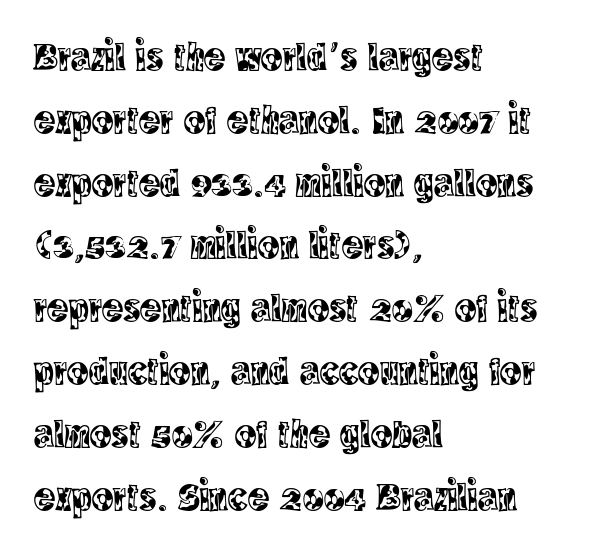
The image shows 40 px condensed serif type, upright; set left-aligned, normal line spacing (1.57x), normal letter spacing, not underlined; a large x-height.
